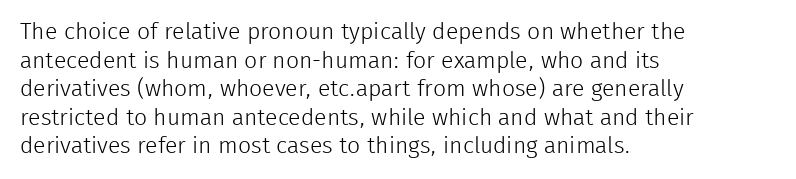
Beneath every word, the page is bare. On a weight scale, this lands at 450 or below. Look at the tracking — it's just the regular setting, nothing added. The typesetter chose a ragged-right arrangement here. Upright lettering throughout.
